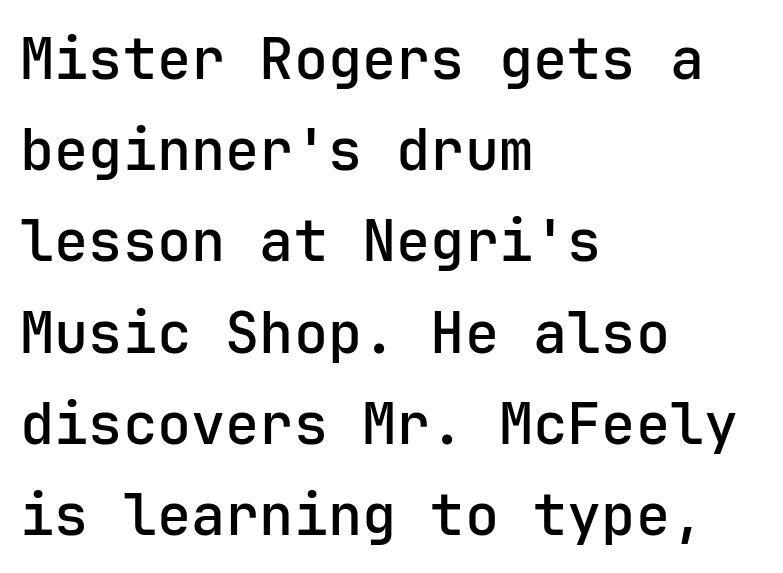
{"serif": "no", "italic": "no", "bold": "semi", "weight": "semibold", "width": "normal", "stroke_contrast": "low", "x_height": "medium", "underline": "no", "align": "left", "line_spacing": "normal", "line_spacing_ratio": 1.6, "letter_spacing": "normal", "letter_spacing_em": 0.0, "glyph_px": 57}
